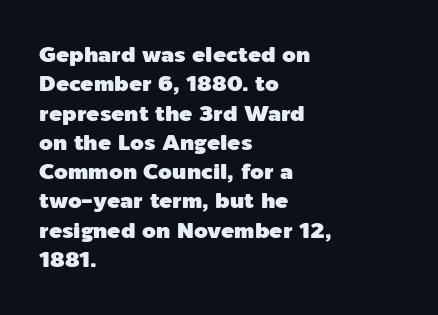
The image shows 22 px text type, upright; set left-aligned, normal line spacing (1.33x), normal letter spacing, not underlined.
